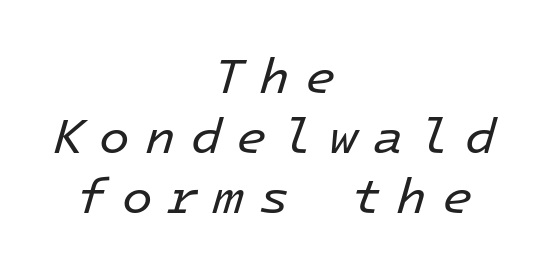
Q: Is the text bold? A: No.
Q: Is the text italic (slanted)? A: Yes, it leans right by about 16 degrees.
Q: Is the text underlined? A: No.
Q: How is the paragraph aligned? A: Centered.
Q: Is the spacing between letters normal or unusually wide? A: Unusually wide.
Q: Width (condensed, normal, or wide)? A: Normal.
Q: Stroke contrast? A: Low.
Q: x-height? A: Medium.
Q: Monospaced? A: Yes.
